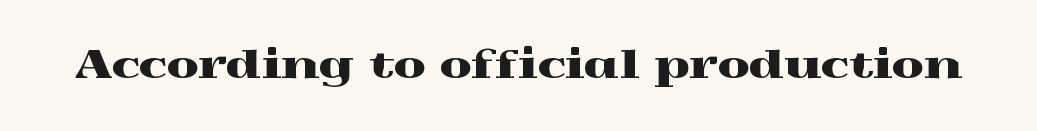
The image shows 37 px wide serif type, upright; set normal letter spacing, not underlined; a medium x-height.
